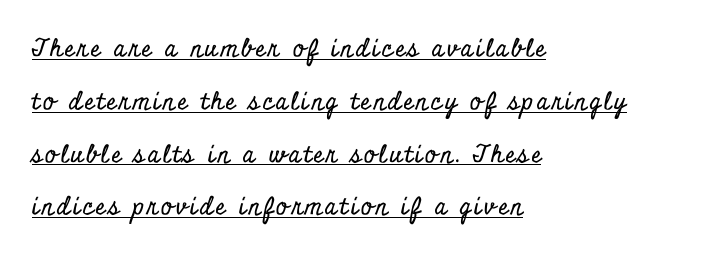
The image shows 24 px text type; set left-aligned, loose line spacing (2.2x), underlined.
